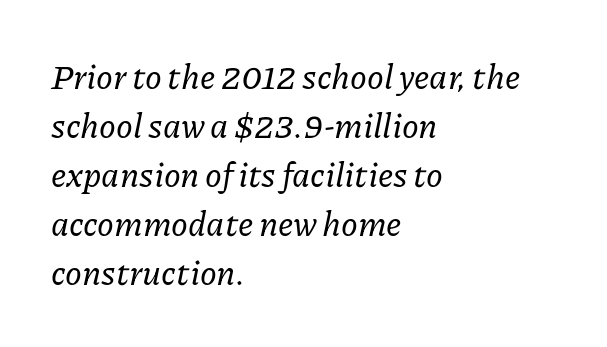
Q: Is the text italic (slanted)? A: Yes, it leans right by about 11 degrees.
Q: Is the typeface a serif or a sans-serif typeface? A: Serif.
Q: Is the text underlined? A: No.
Q: How is the paragraph aligned? A: Left-aligned.
Q: Is the spacing between letters normal or unusually wide? A: Normal.
Q: Is the spacing between lines tight, normal or loose? A: Normal.
Q: Width (condensed, normal, or wide)? A: Normal.
Q: Stroke contrast? A: Low.
Q: x-height? A: Medium.
Q: Monospaced? A: No.
